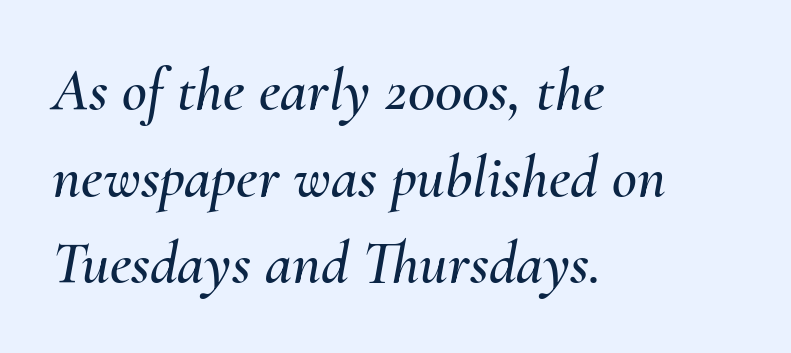
These lines keep a tight, regular rhythm from letter to letter. A clean baseline with only descenders dipping below it. Line beginnings align vertically; line endings do not. The rendering uses a moderate line-height, typical for paragraphs. The rendering uses natural spacing where letterforms have individual widths.
